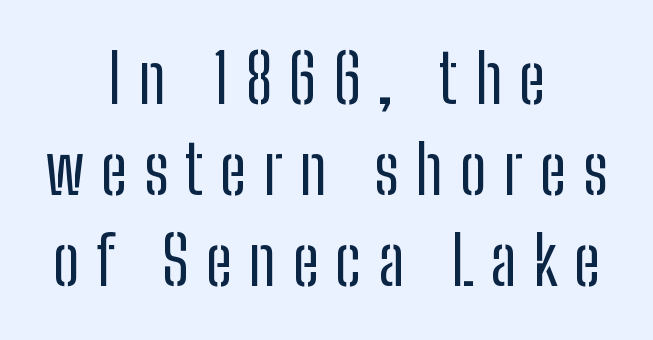
{"serif": "no", "italic": "no", "bold": "no", "weight": "regular", "width": "condensed", "stroke_contrast": "low", "x_height": "medium", "monospaced": "no", "underline": "no", "align": "center", "line_spacing": "normal", "line_spacing_ratio": 1.36, "letter_spacing": "wide", "letter_spacing_em": 0.25, "glyph_px": 67}
